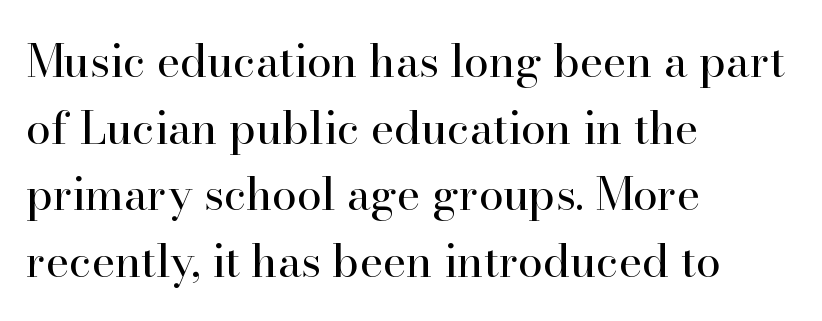
The image shows 45 px regular-weight serif type, upright; set left-aligned, normal line spacing (1.48x), normal letter spacing, not underlined; high stroke contrast and a small x-height.
